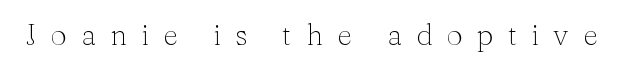
Q: Is the text bold? A: No.
Q: Is the text italic (slanted)? A: No, it is upright.
Q: Is the typeface a serif or a sans-serif typeface? A: Serif.
Q: Is the text underlined? A: No.
Q: Is the spacing between letters normal or unusually wide? A: Unusually wide.
Q: Width (condensed, normal, or wide)? A: Normal.
Q: Stroke contrast? A: Medium.
Q: x-height? A: Medium.
Q: Monospaced? A: No.
